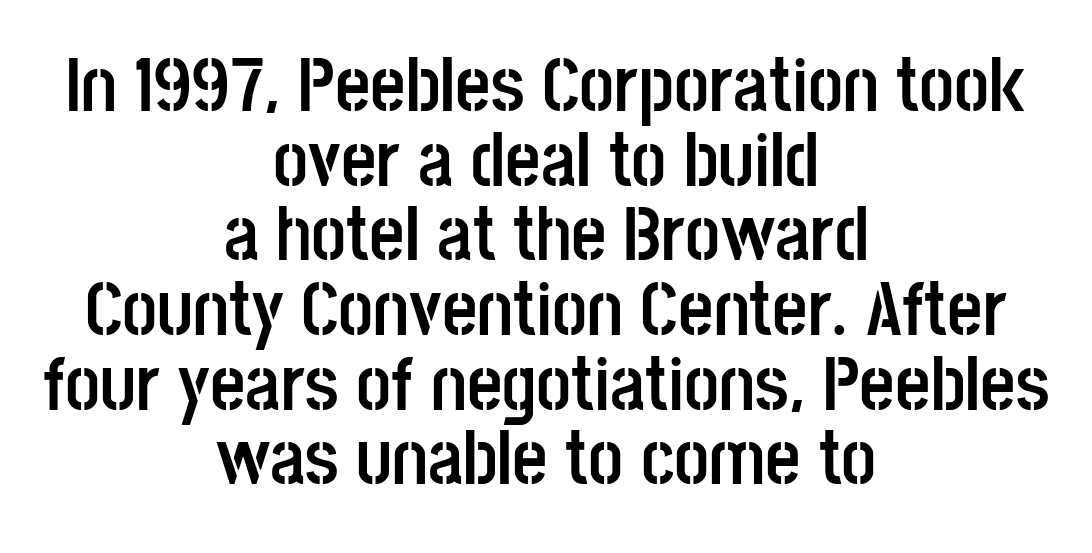
The image shows 77 px semibold, condensed sans-serif type, upright; set centered, tight line spacing (0.97x), normal letter spacing, not underlined; low stroke contrast and a large x-height.
